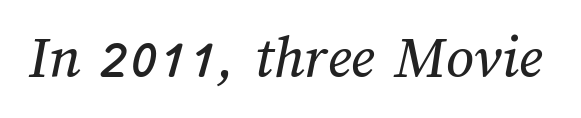
{"width": "normal", "stroke_contrast": "medium", "x_height": "medium", "monospaced": "no", "underline": "no", "letter_spacing": "normal", "letter_spacing_em": 0.0, "glyph_px": 61}
